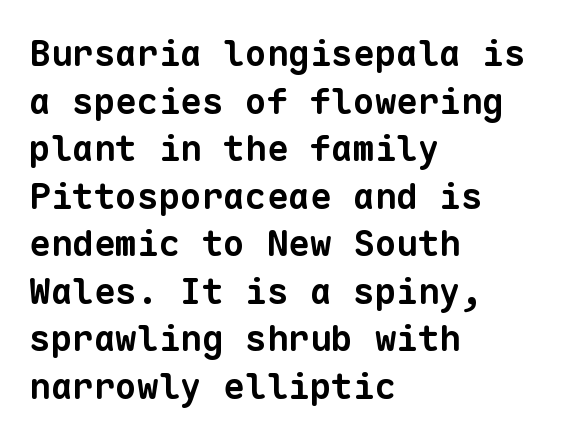
The image shows 36 px bold sans-serif type, monospaced; set left-aligned, normal line spacing (1.32x), normal letter spacing, not underlined; low stroke contrast and a medium x-height.
